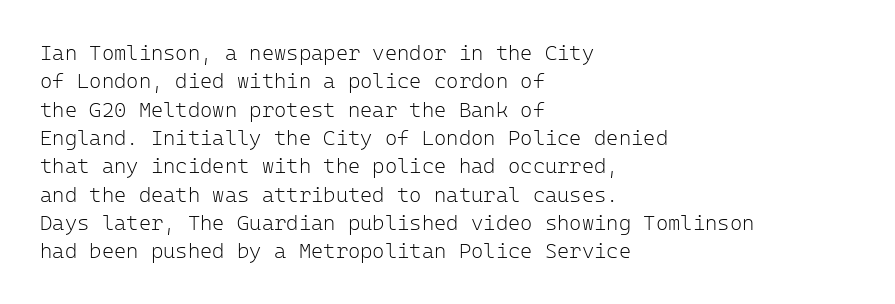
The image shows 21 px text type, upright; set left-aligned, normal line spacing (1.35x), normal letter spacing, not underlined.
